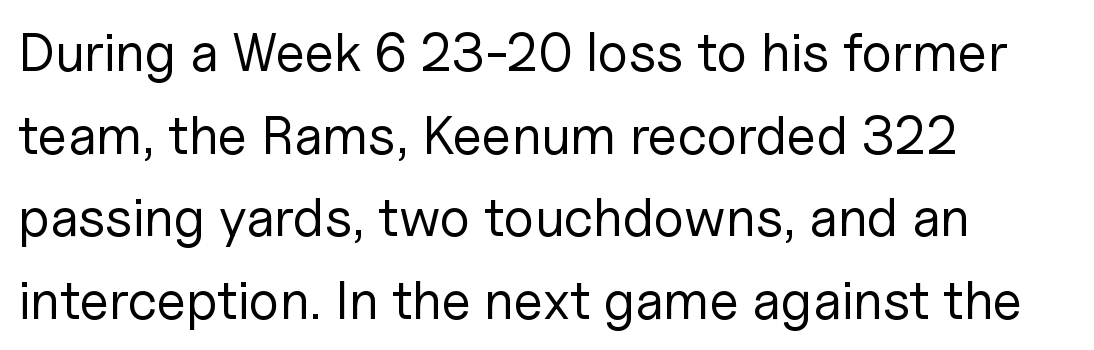
Q: Is the text bold? A: No.
Q: Is the text italic (slanted)? A: No, it is upright.
Q: Is the typeface a serif or a sans-serif typeface? A: Sans-serif.
Q: Is the text underlined? A: No.
Q: How is the paragraph aligned? A: Left-aligned.
Q: Is the spacing between letters normal or unusually wide? A: Normal.
Q: Is the spacing between lines tight, normal or loose? A: Normal.
Q: Width (condensed, normal, or wide)? A: Normal.
Q: Stroke contrast? A: Low.
Q: x-height? A: Medium.
Q: Monospaced? A: No.
